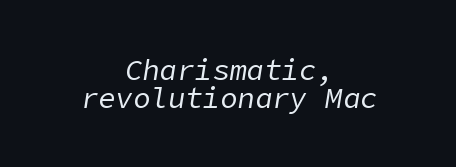
Q: Is the text bold? A: No.
Q: Is the text italic (slanted)? A: Yes, it leans right by about 9 degrees.
Q: Is the text underlined? A: No.
Q: How is the paragraph aligned? A: Centered.
Q: Is the spacing between letters normal or unusually wide? A: Normal.
Q: Is the spacing between lines tight, normal or loose? A: Tight.
Q: Width (condensed, normal, or wide)? A: Normal.
Q: Stroke contrast? A: Low.
Q: x-height? A: Medium.
